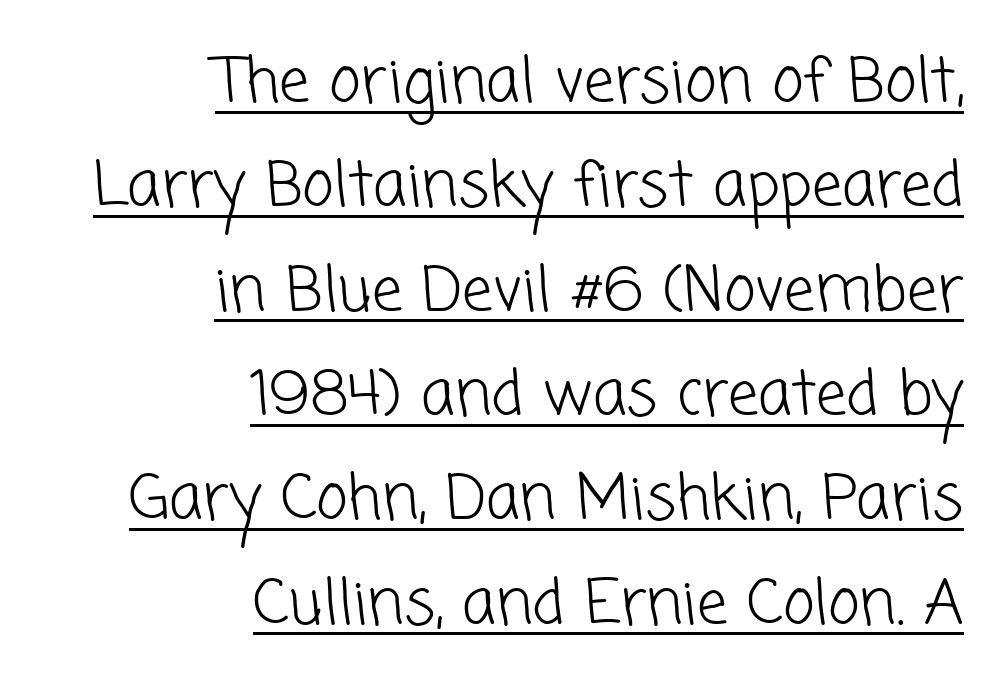
The image shows 61 px light sans-serif type; set right-aligned, line spacing 1.71x, normal letter spacing, underlined; low stroke contrast and a medium x-height.
